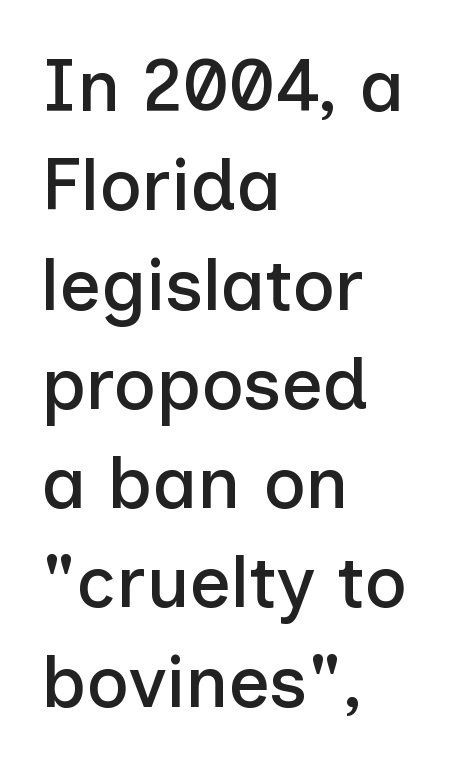
Q: Is the text italic (slanted)? A: No, it is upright.
Q: Is the typeface a serif or a sans-serif typeface? A: Sans-serif.
Q: Is the text underlined? A: No.
Q: How is the paragraph aligned? A: Left-aligned.
Q: Is the spacing between letters normal or unusually wide? A: Normal.
Q: Is the spacing between lines tight, normal or loose? A: Normal.
Q: Width (condensed, normal, or wide)? A: Normal.
Q: Stroke contrast? A: Low.
Q: x-height? A: Medium.
Q: Monospaced? A: No.
